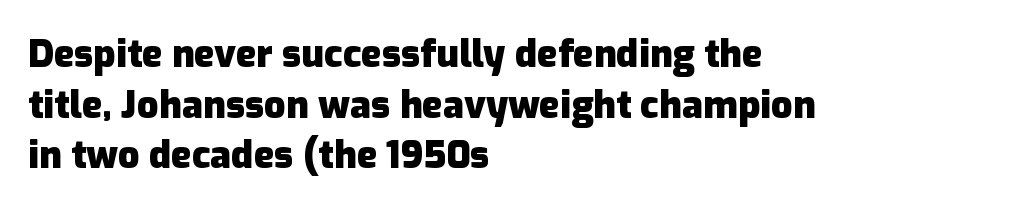
Q: Is the text bold? A: Yes.
Q: Is the text italic (slanted)? A: No, it is upright.
Q: Is the typeface a serif or a sans-serif typeface? A: Sans-serif.
Q: Is the text underlined? A: No.
Q: How is the paragraph aligned? A: Left-aligned.
Q: Is the spacing between letters normal or unusually wide? A: Normal.
Q: Is the spacing between lines tight, normal or loose? A: Normal.
Q: Width (condensed, normal, or wide)? A: Normal.
Q: Stroke contrast? A: Low.
Q: x-height? A: Medium.
Q: Monospaced? A: No.
